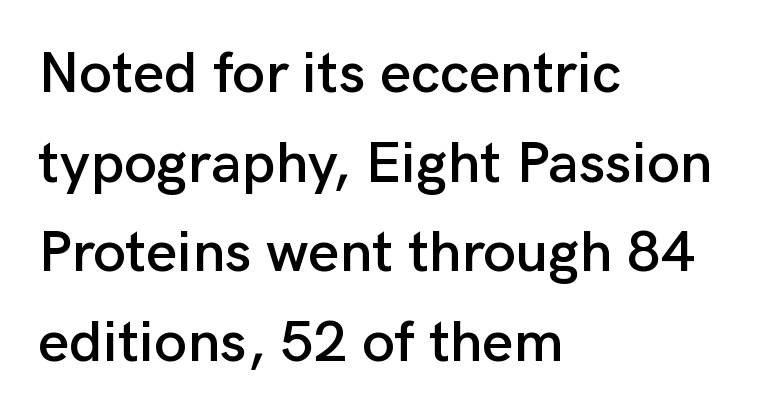
{"serif": "no", "italic": "no", "width": "normal", "stroke_contrast": "low", "x_height": "medium", "monospaced": "no", "underline": "no", "align": "left", "line_spacing": "normal", "line_spacing_ratio": 1.52, "letter_spacing": "normal", "letter_spacing_em": 0.0, "glyph_px": 59}
